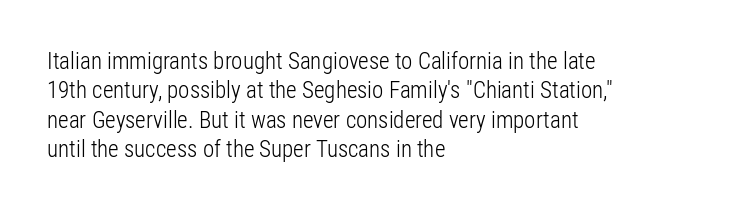
Q: Is the text bold? A: No.
Q: Is the text italic (slanted)? A: No, it is upright.
Q: Is the text underlined? A: No.
Q: How is the paragraph aligned? A: Left-aligned.
Q: Is the spacing between letters normal or unusually wide? A: Normal.
Q: Is the spacing between lines tight, normal or loose? A: Normal.
